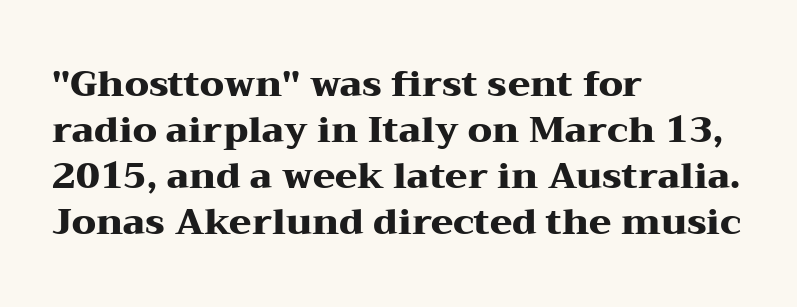
Q: Is the text bold? A: Yes.
Q: Is the text italic (slanted)? A: No, it is upright.
Q: Is the typeface a serif or a sans-serif typeface? A: Serif.
Q: Is the text underlined? A: No.
Q: How is the paragraph aligned? A: Left-aligned.
Q: Is the spacing between letters normal or unusually wide? A: Normal.
Q: Is the spacing between lines tight, normal or loose? A: Normal.
Q: Width (condensed, normal, or wide)? A: Wide.
Q: Stroke contrast? A: Medium.
Q: x-height? A: Medium.
Q: Monospaced? A: No.
